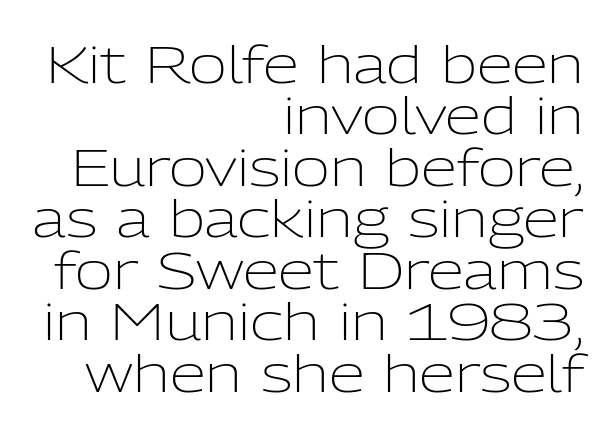
Q: Is the text bold? A: No.
Q: Is the text italic (slanted)? A: No, it is upright.
Q: Is the typeface a serif or a sans-serif typeface? A: Sans-serif.
Q: Is the text underlined? A: No.
Q: How is the paragraph aligned? A: Right-aligned.
Q: Is the spacing between letters normal or unusually wide? A: Normal.
Q: Is the spacing between lines tight, normal or loose? A: Tight.
Q: Width (condensed, normal, or wide)? A: Normal.
Q: Stroke contrast? A: Low.
Q: x-height? A: Medium.
Q: Monospaced? A: No.
